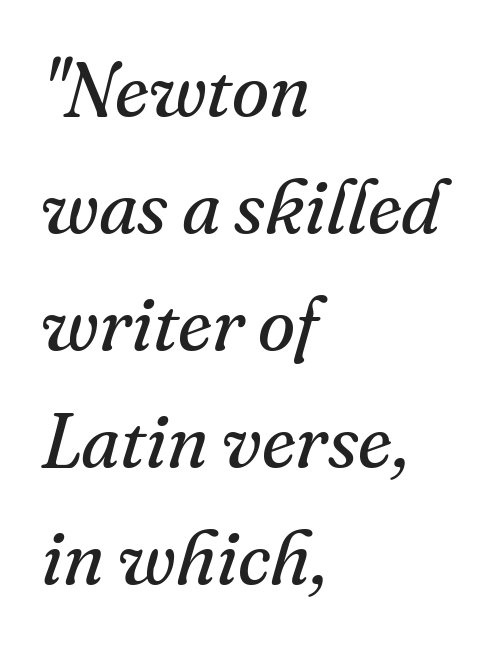
The image shows 76 px regular-weight serif type, italic (leaning right); set left-aligned, normal line spacing (1.54x), normal letter spacing, not underlined; medium stroke contrast and a small x-height.
